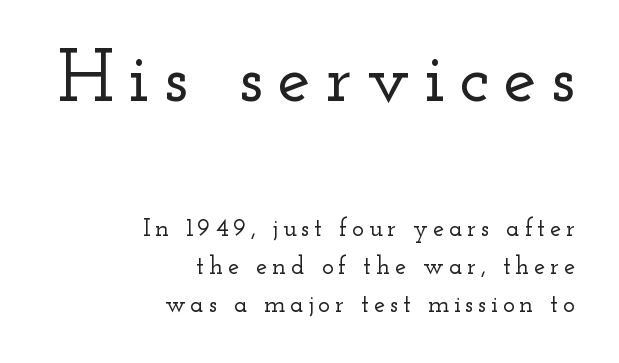
Q: Is the text italic (slanted)? A: No, it is upright.
Q: Is the typeface a serif or a sans-serif typeface? A: Serif.
Q: Is the text underlined? A: No.
Q: How is the paragraph aligned? A: Right-aligned.
Q: Is the spacing between lines tight, normal or loose? A: Normal.
Q: Which block of text is set in a larger size, the first (top) or the second (bottom)? A: The first (top) one.
Q: Width (condensed, normal, or wide)? A: Wide.
Q: Stroke contrast? A: Low.
Q: x-height? A: Small.
Q: Monospaced? A: No.
